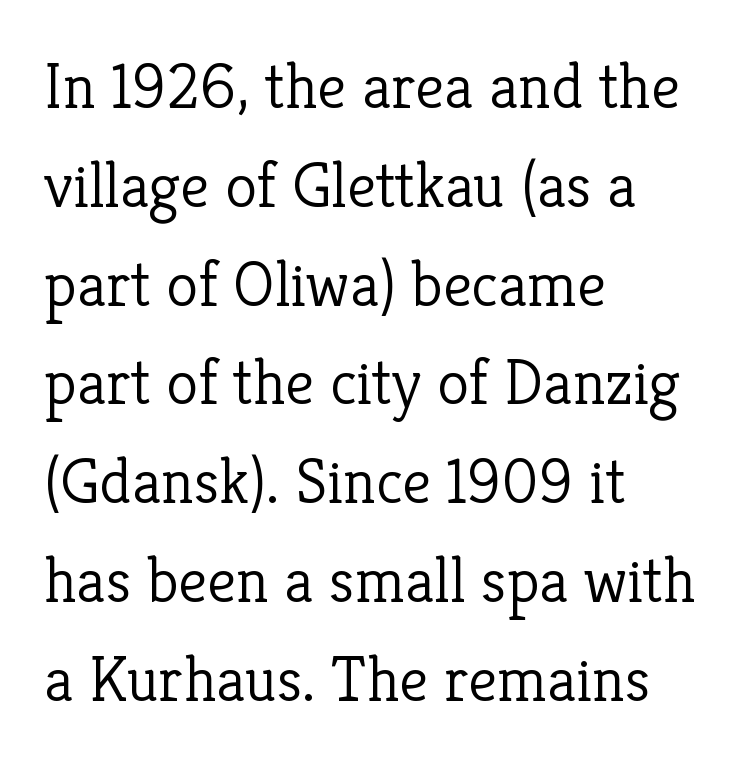
The image shows 65 px light serif type, upright; set left-aligned, normal line spacing (1.52x), normal letter spacing, not underlined; low stroke contrast and a medium x-height.
